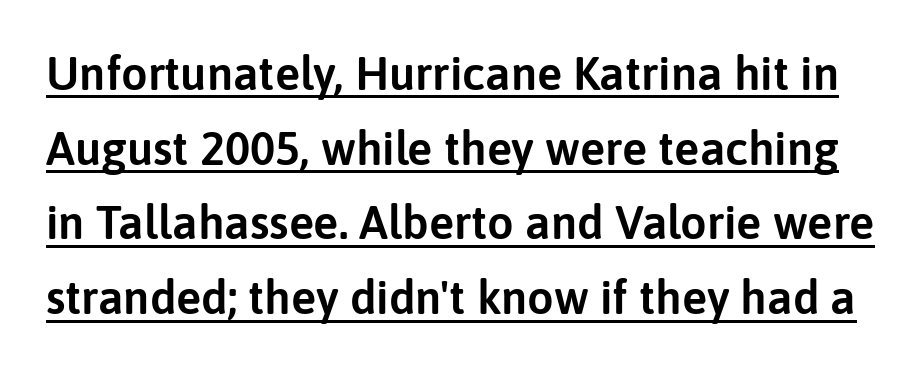
The image shows 47 px sans-serif type, upright; set normal line spacing (1.59x), normal letter spacing, underlined; low stroke contrast and a medium x-height.
